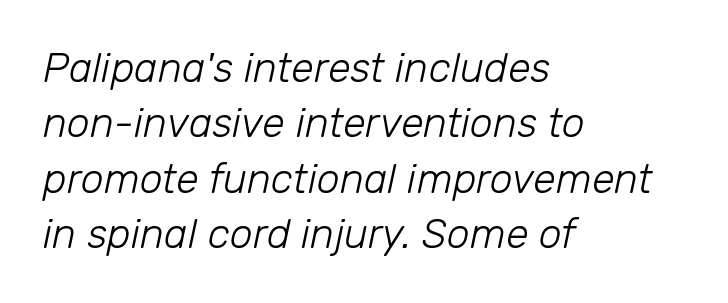
{"italic": "yes", "lean": "right", "slant_degrees": 12, "bold": "no", "weight": "light", "width": "normal", "stroke_contrast": "low", "x_height": "medium", "monospaced": "no", "underline": "no", "align": "left", "line_spacing": "normal", "line_spacing_ratio": 1.35, "letter_spacing": "normal", "letter_spacing_em": 0.0, "glyph_px": 41}
